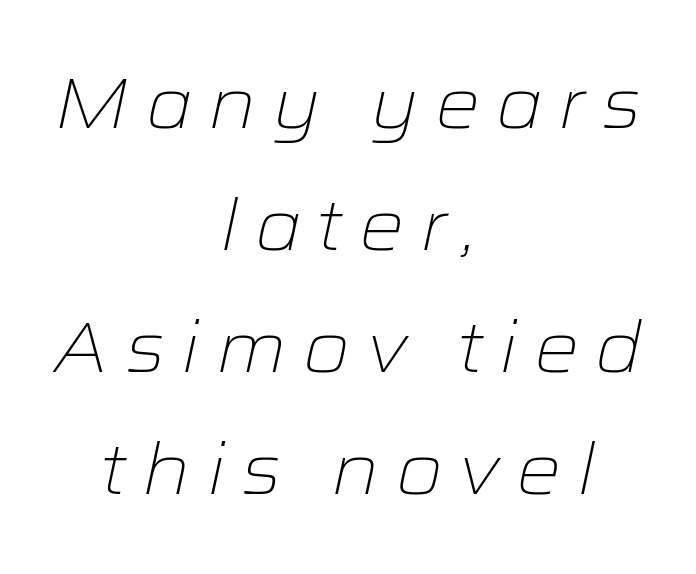
{"italic": "yes", "lean": "right", "slant_degrees": 12, "bold": "no", "weight": "light", "width": "wide", "stroke_contrast": "low", "x_height": "medium", "monospaced": "no", "underline": "no", "align": "center", "line_spacing_ratio": 1.72, "letter_spacing": "wide", "letter_spacing_em": 0.22, "glyph_px": 71}
